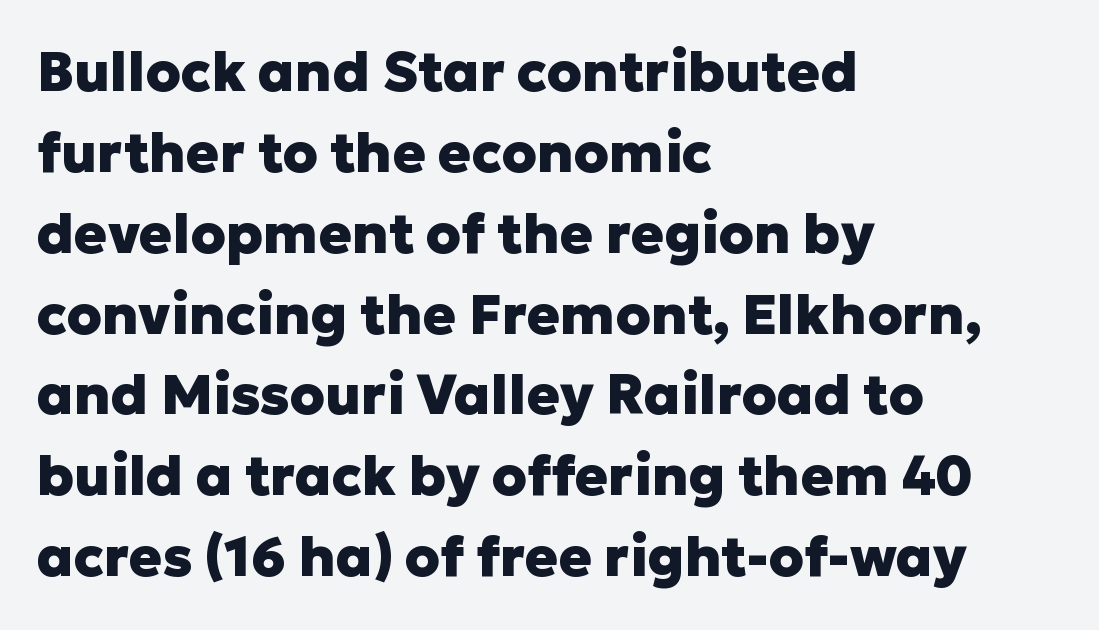
The image shows 55 px heavy sans-serif type, upright; set left-aligned, normal line spacing (1.47x), normal letter spacing, not underlined; low stroke contrast and a medium x-height.
